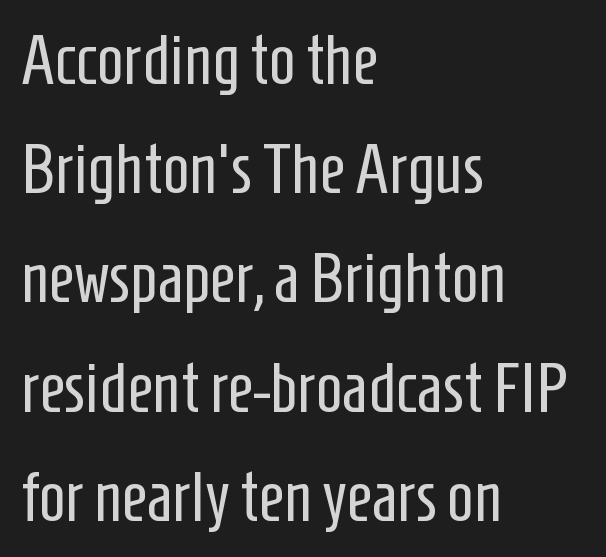
This is roman type, the default non-slanted kind. Check the space under the baseline: it is left empty. A light-to-regular cut is what we see here. Note: no serifs on the glyphs. Compared with typical body copy, the letter spacing here is the same.
